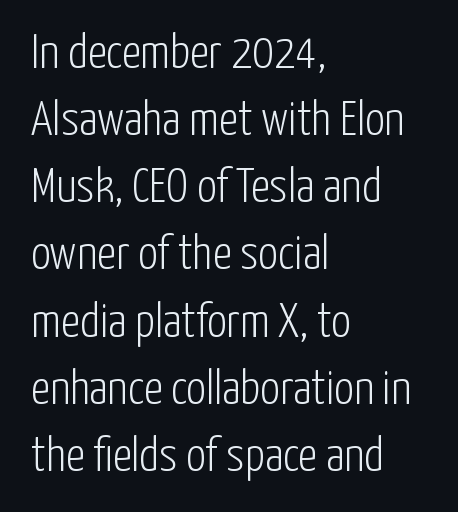
The image shows 49 px light, condensed sans-serif type, upright; set left-aligned, normal line spacing (1.37x), normal letter spacing, not underlined; low stroke contrast and a medium x-height.
